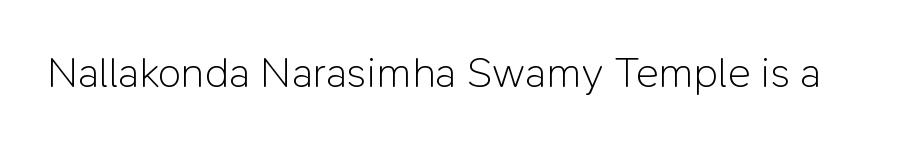
Q: Is the text bold? A: No.
Q: Is the text italic (slanted)? A: No, it is upright.
Q: Is the typeface a serif or a sans-serif typeface? A: Sans-serif.
Q: Is the text underlined? A: No.
Q: Is the spacing between letters normal or unusually wide? A: Normal.
Q: Width (condensed, normal, or wide)? A: Normal.
Q: Stroke contrast? A: Low.
Q: x-height? A: Medium.
Q: Monospaced? A: No.
